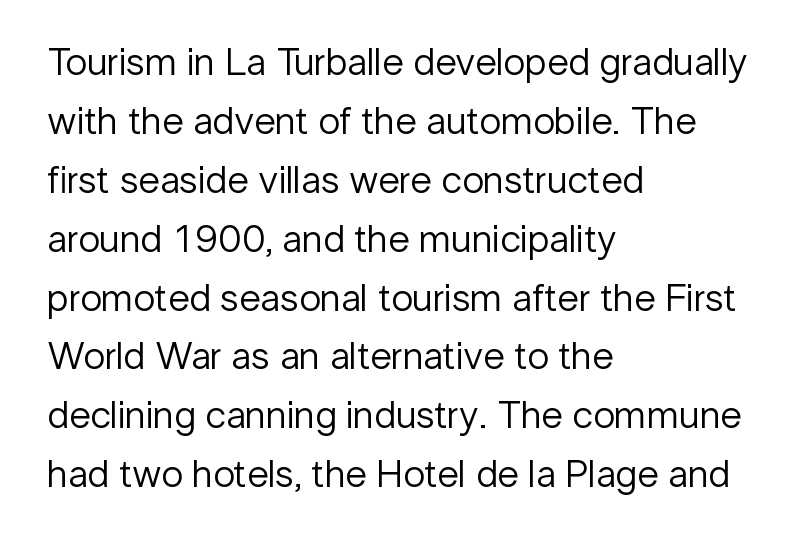
Q: Is the text bold? A: No.
Q: Is the text italic (slanted)? A: No, it is upright.
Q: Is the typeface a serif or a sans-serif typeface? A: Sans-serif.
Q: Is the text underlined? A: No.
Q: How is the paragraph aligned? A: Left-aligned.
Q: Is the spacing between letters normal or unusually wide? A: Normal.
Q: Is the spacing between lines tight, normal or loose? A: Normal.
Q: Width (condensed, normal, or wide)? A: Normal.
Q: Stroke contrast? A: Low.
Q: x-height? A: Medium.
Q: Monospaced? A: No.
